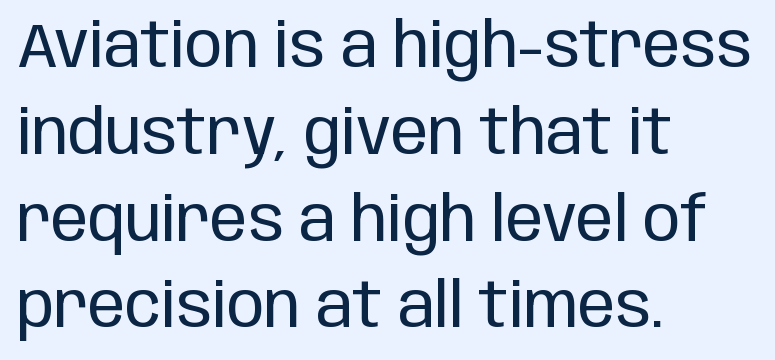
The image shows 62 px regular-weight, condensed sans-serif type, upright; set left-aligned, normal line spacing (1.4x), normal letter spacing, not underlined; low stroke contrast and a large x-height.
